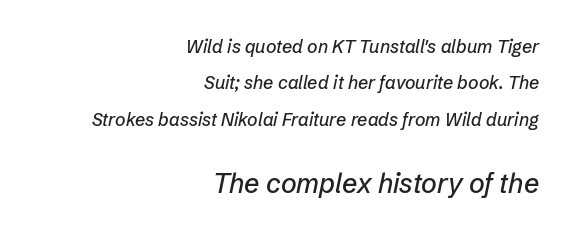
The image shows 27 px text type, italic (leaning right); set right-aligned, loose line spacing (2.02x), normal letter spacing, not underlined; the second (bottom) block is 1.5x larger.
